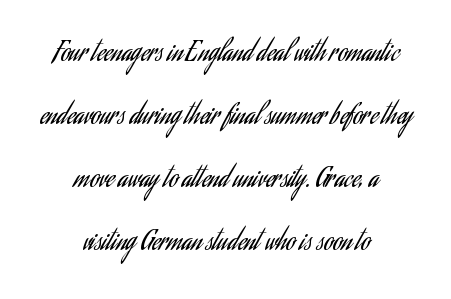
The image shows 26 px text type; set centered, loose line spacing (2.42x), normal letter spacing, not underlined.
